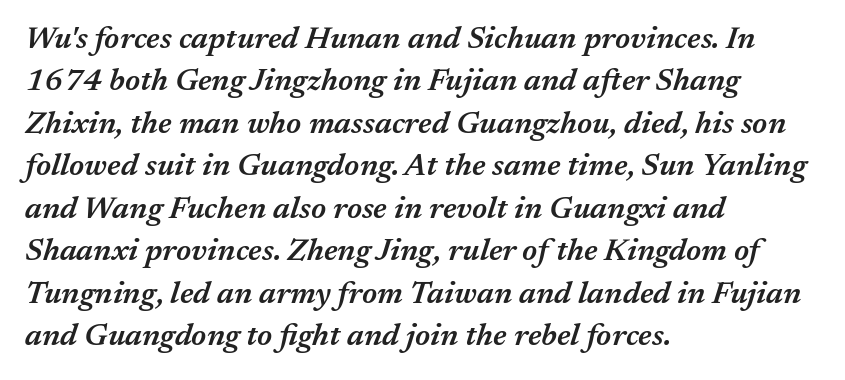
Q: Is the text bold? A: Semi-bold.
Q: Is the text italic (slanted)? A: Yes, it leans right by about 17 degrees.
Q: Is the text underlined? A: No.
Q: How is the paragraph aligned? A: Left-aligned.
Q: Is the spacing between letters normal or unusually wide? A: Normal.
Q: Is the spacing between lines tight, normal or loose? A: Normal.
Q: Width (condensed, normal, or wide)? A: Normal.
Q: Stroke contrast? A: Medium.
Q: x-height? A: Medium.
Q: Monospaced? A: No.
